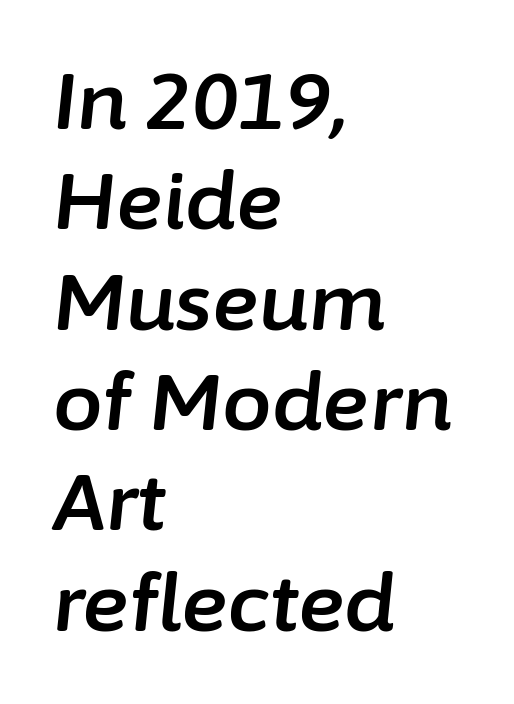
The image shows 79 px text type, italic (leaning right); set left-aligned, normal line spacing (1.27x), normal letter spacing, not underlined; low stroke contrast and a medium x-height.
